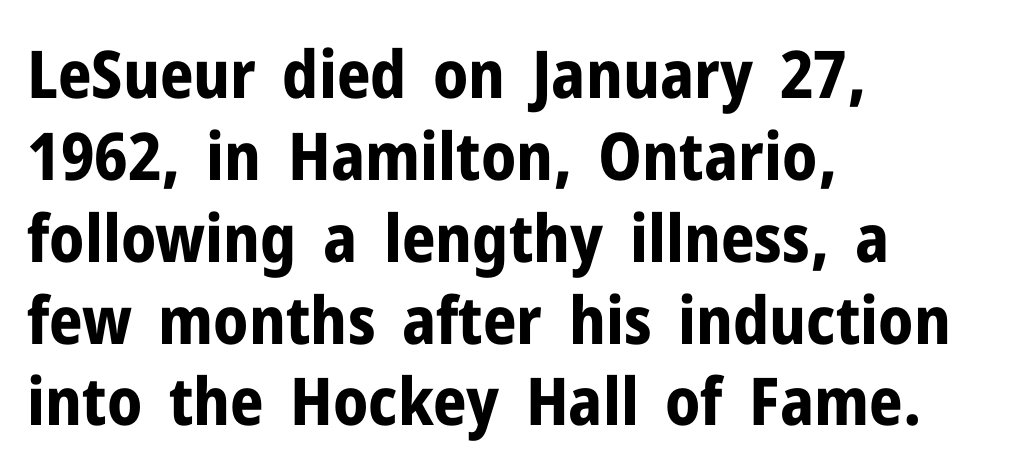
The image shows 66 px bold sans-serif type, upright; set left-aligned, line spacing 1.24x, normal letter spacing, not underlined; low stroke contrast and a medium x-height.
